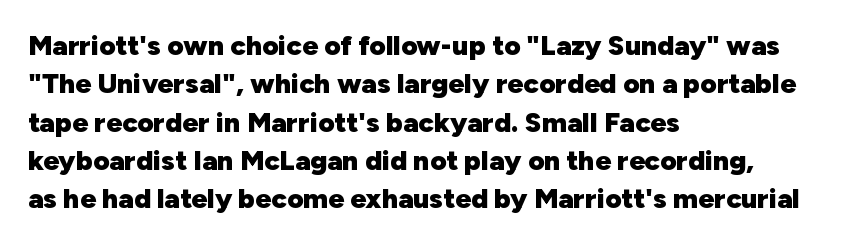
The image shows 28 px heavy sans-serif type, upright; set left-aligned, normal line spacing (1.37x), normal letter spacing, not underlined; low stroke contrast and a medium x-height.
